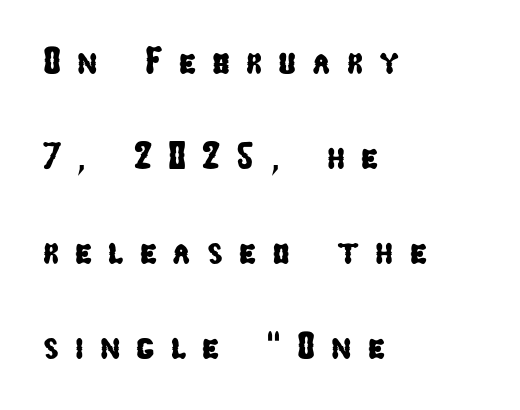
Q: Is the typeface a serif or a sans-serif typeface? A: Sans-serif.
Q: Is the text underlined? A: No.
Q: How is the paragraph aligned? A: Left-aligned.
Q: Is the spacing between letters normal or unusually wide? A: Unusually wide.
Q: Is the spacing between lines tight, normal or loose? A: Loose.
Q: Width (condensed, normal, or wide)? A: Condensed.
Q: Stroke contrast? A: Low.
Q: x-height? A: Medium.
Q: Monospaced? A: No.
